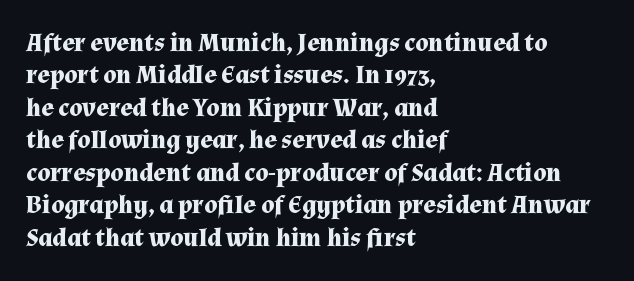
The image shows 26 px bold type, upright; set left-aligned, normal line spacing (1.25x), normal letter spacing, not underlined.
